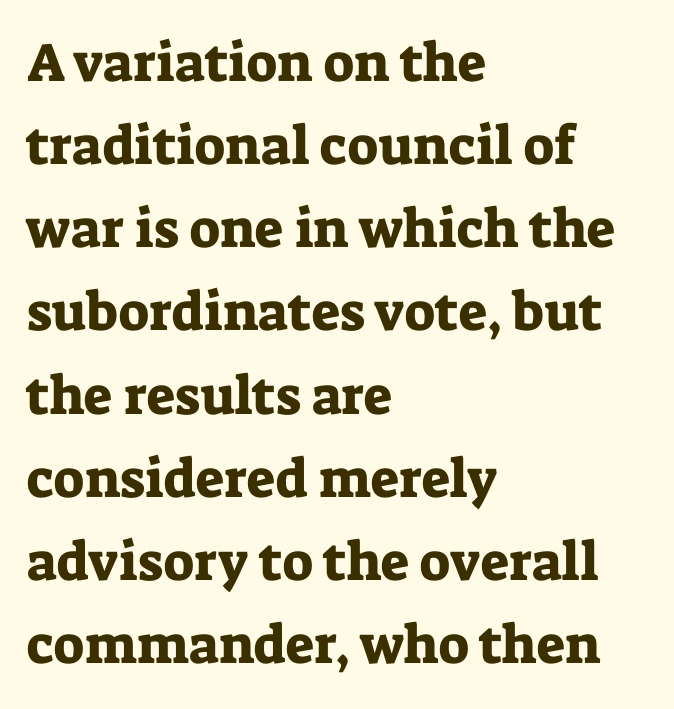
Q: Is the text italic (slanted)? A: No, it is upright.
Q: Is the typeface a serif or a sans-serif typeface? A: Serif.
Q: Is the text underlined? A: No.
Q: How is the paragraph aligned? A: Left-aligned.
Q: Is the spacing between letters normal or unusually wide? A: Normal.
Q: Is the spacing between lines tight, normal or loose? A: Normal.
Q: Width (condensed, normal, or wide)? A: Normal.
Q: Stroke contrast? A: Low.
Q: x-height? A: Medium.
Q: Monospaced? A: No.
